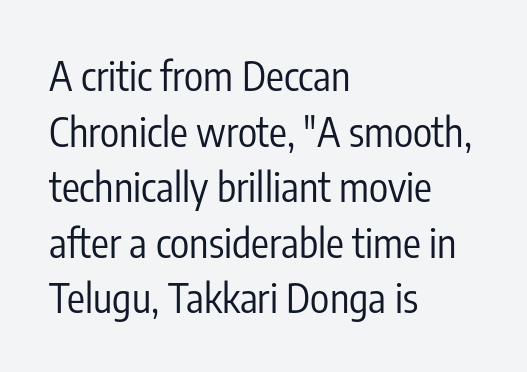
Type style note: lacks serifs. The leading is moderate, giving the passage an even texture. A bare baseline throughout the passage. Italic: no, the glyphs are upright roman. Heaviness? Minimal to ordinary, like unemphasized prose.
